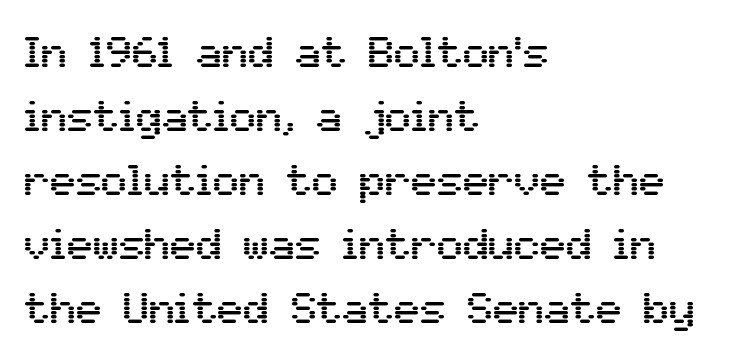
{"serif": "no", "italic": "no", "width": "normal", "stroke_contrast": "medium", "x_height": "medium", "monospaced": "no", "underline": "no", "align": "left", "line_spacing": "normal", "line_spacing_ratio": 1.49, "letter_spacing": "normal", "letter_spacing_em": 0.0, "glyph_px": 43}
